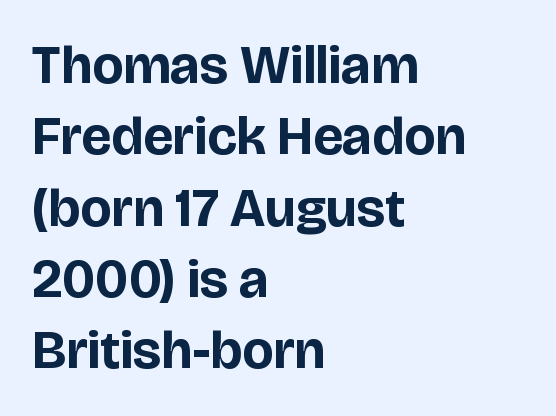
Do the letters lean? They stand straight. Looks like regular typesetting: each glyph gets only the width it needs. Look at the bottom of the vertical strokes: they stop flat, with no serifs. Descenders hang freely into open space. Thick stems and heavy bowls — unmistakably bold.
